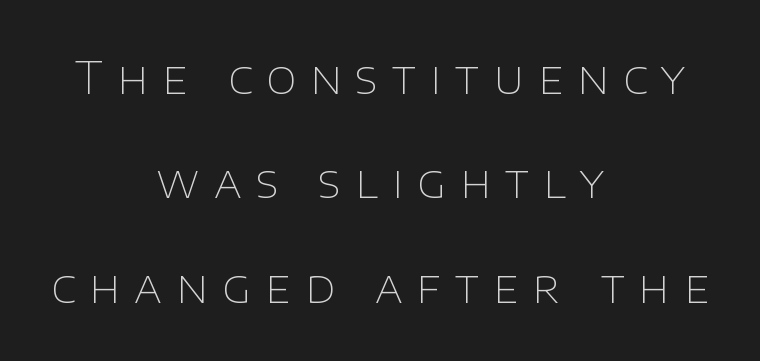
The image shows 44 px thin sans-serif type, upright; set centered, loose line spacing (2.37x), unusually wide letter spacing (+0.32 em), not underlined; low stroke contrast and a large x-height.
